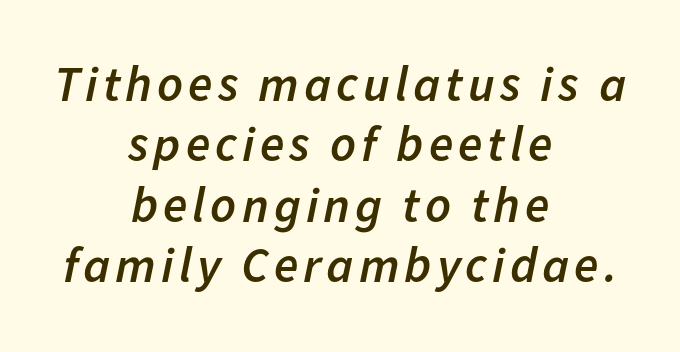
Q: Is the text bold? A: Semi-bold.
Q: Is the text italic (slanted)? A: Yes, it leans right by about 11 degrees.
Q: Is the text underlined? A: No.
Q: How is the paragraph aligned? A: Centered.
Q: Width (condensed, normal, or wide)? A: Normal.
Q: Stroke contrast? A: Low.
Q: x-height? A: Medium.
Q: Monospaced? A: No.
